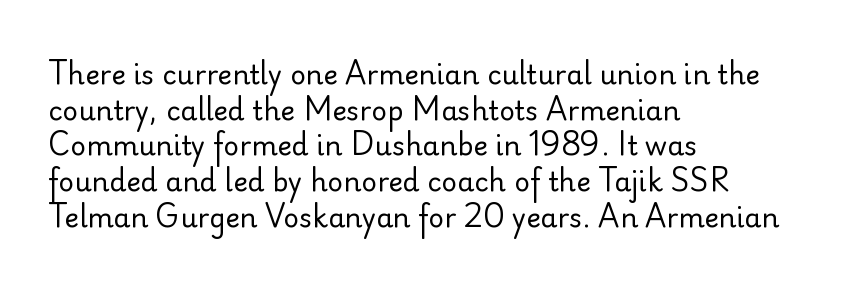
{"italic": "no", "bold": "no", "underline": "no", "align": "left", "line_spacing": "normal", "line_spacing_ratio": 1.32, "letter_spacing": "normal", "letter_spacing_em": 0.0, "glyph_px": 27}
